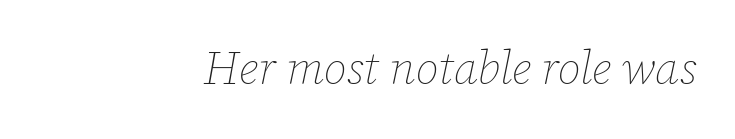
Tall strokes in this sample are angled rather than plumb. Does the copy run flush right? Yes — the right margin is perfectly even. Characters follow at the spacing the type designer built in. Each letter keeps its own natural width here, so spacing adapts to shape. The font is comparable to plain body text, perhaps lighter.
